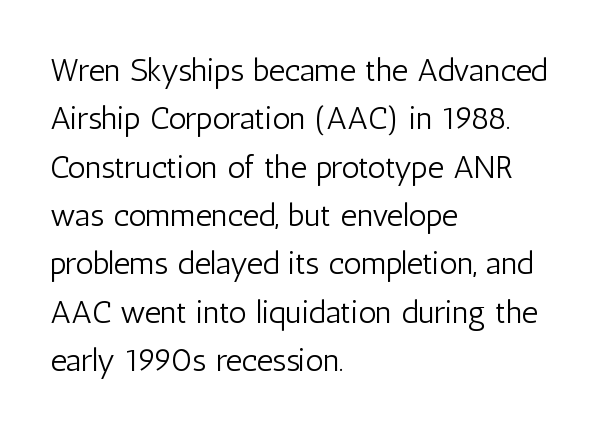
This is roman type, the default non-slanted kind. Stems and bowls with no extra thickness — not bold. The rendering uses natural spacing where letterforms have individual widths. How are the letters spaced? Ordinarily, with no added tracking. Descender tails drop into unmarked territory.
